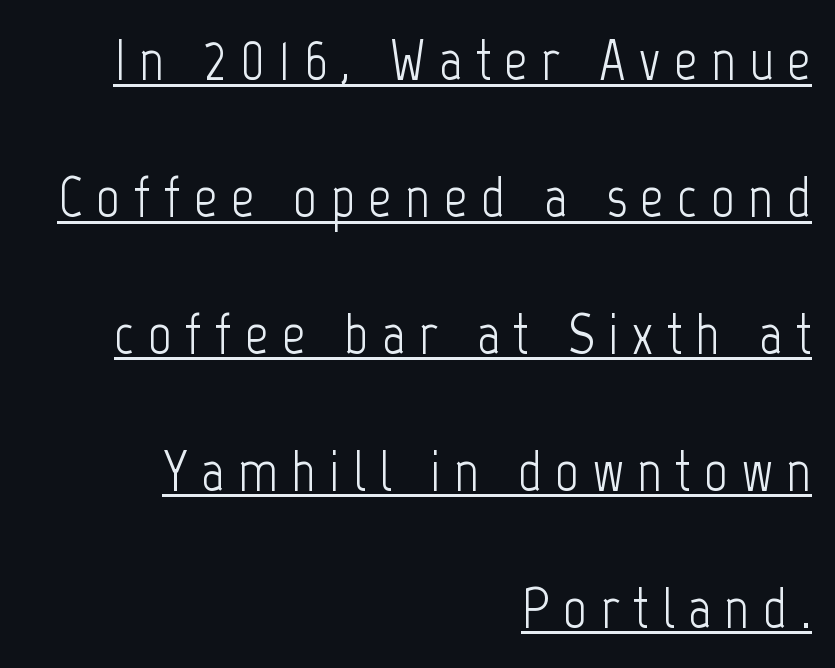
The image shows 58 px light, condensed sans-serif type, upright; set right-aligned, loose line spacing (2.36x), unusually wide letter spacing (+0.23 em), underlined; low stroke contrast and a medium x-height.
